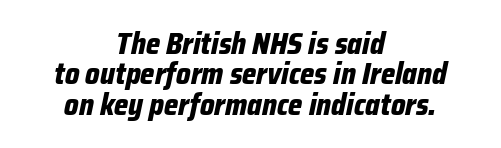
The image shows 30 px bold, condensed type, italic (leaning right); set centered, tight line spacing (1.01x), normal letter spacing, not underlined; low stroke contrast and a medium x-height.
